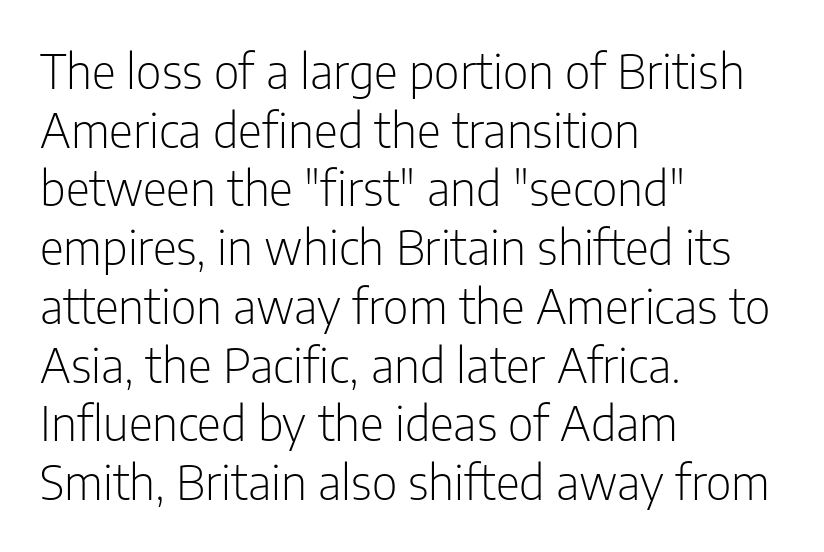
{"serif": "no", "italic": "no", "bold": "no", "weight": "light", "width": "condensed", "stroke_contrast": "low", "x_height": "medium", "monospaced": "no", "underline": "no", "align": "left", "line_spacing": "normal", "line_spacing_ratio": 1.25, "letter_spacing": "normal", "letter_spacing_em": 0.0, "glyph_px": 47}
